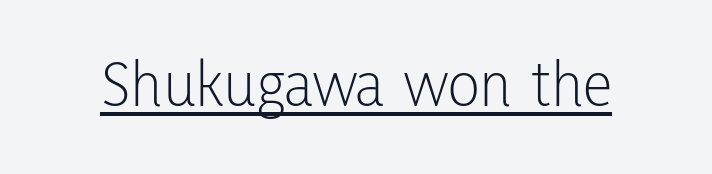
Heaviness? Minimal to ordinary, like unemphasized prose. Looks like regular typesetting: each glyph gets only the width it needs. Every stem runs plumb, perpendicular to the baseline. The letters sit at their default tracking, neither squeezed nor spread. What decoration does the sample have? An underline. The type family on display is of the sans-serif kind.
